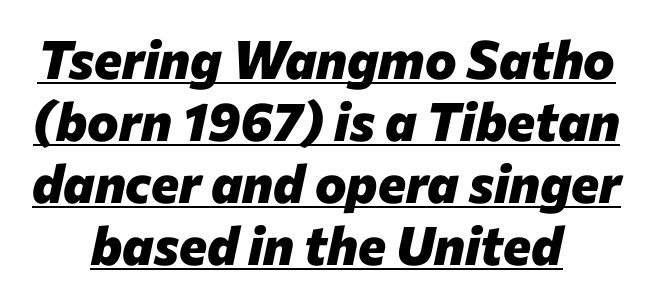
The image shows 53 px heavy type, italic (leaning right); set centered, line spacing 1.17x, normal letter spacing, underlined; low stroke contrast and a medium x-height.
